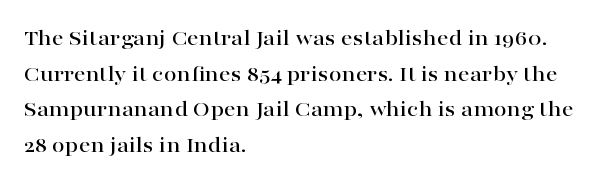
{"italic": "no", "underline": "no", "align": "left", "line_spacing": "normal", "line_spacing_ratio": 1.55, "letter_spacing": "normal", "letter_spacing_em": 0.0, "glyph_px": 23}
